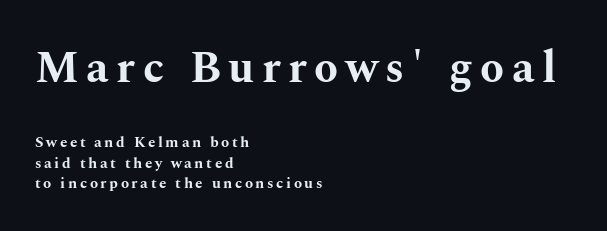
Horizontal alignment here is leftward, the default for most running prose. The letters stand upright; this is a roman face. The gap between lines stays unmarked. These lines are rendered in a variable-pitch font.
